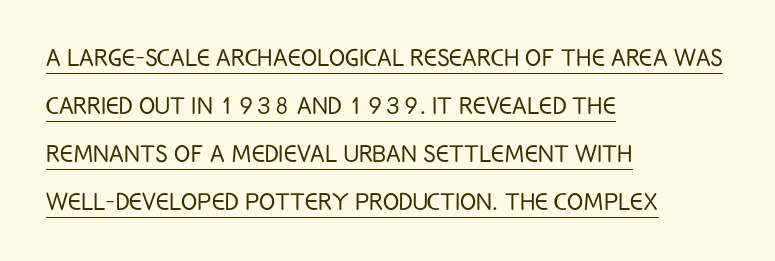
Q: Is the text bold? A: No.
Q: Is the text italic (slanted)? A: No, it is upright.
Q: Is the typeface a serif or a sans-serif typeface? A: Sans-serif.
Q: Is the text underlined? A: Yes.
Q: How is the paragraph aligned? A: Left-aligned.
Q: Is the spacing between letters normal or unusually wide? A: Normal.
Q: Is the spacing between lines tight, normal or loose? A: Normal.
Q: Width (condensed, normal, or wide)? A: Condensed.
Q: Stroke contrast? A: Low.
Q: x-height? A: Large.
Q: Monospaced? A: No.
